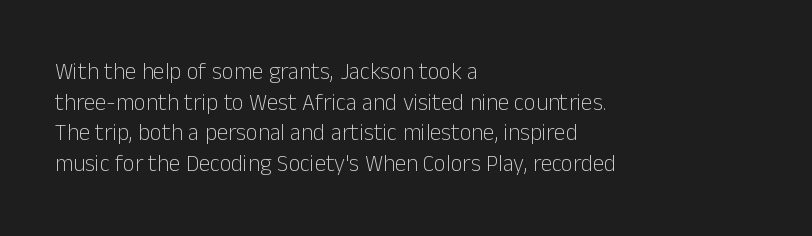
Q: Is the text bold? A: No.
Q: Is the text italic (slanted)? A: No, it is upright.
Q: Is the text underlined? A: No.
Q: How is the paragraph aligned? A: Left-aligned.
Q: Is the spacing between letters normal or unusually wide? A: Normal.
Q: Is the spacing between lines tight, normal or loose? A: Normal.
